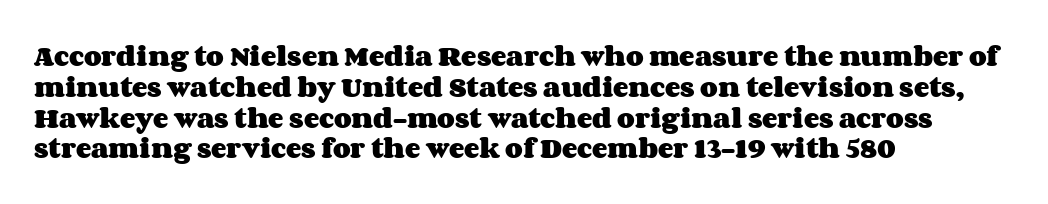
{"italic": "no", "bold": "yes", "underline": "no", "align": "left", "line_spacing": "normal", "line_spacing_ratio": 1.34, "letter_spacing": "normal", "letter_spacing_em": 0.0, "glyph_px": 23}
